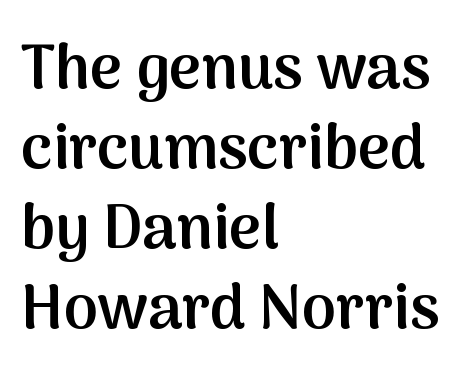
The image shows 62 px semibold sans-serif type, upright; set left-aligned, normal line spacing (1.29x), normal letter spacing, not underlined; medium stroke contrast and a medium x-height.
